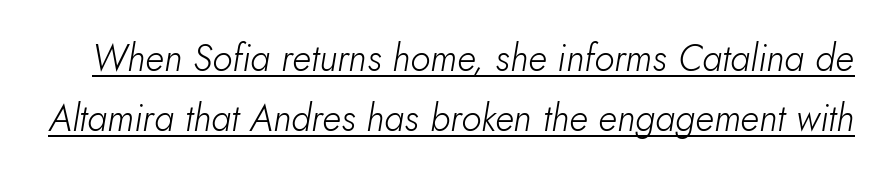
The image shows 37 px light type, italic (leaning right); set normal line spacing (1.63x), normal letter spacing, underlined; low stroke contrast and a small x-height.
